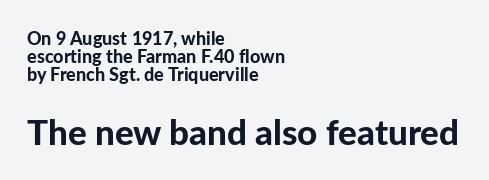
{"serif": "no", "italic": "no", "bold": "yes", "weight": "bold", "width": "normal", "stroke_contrast": "low", "x_height": "medium", "monospaced": "no", "underline": "no", "align": "left", "line_spacing": "tight", "line_spacing_ratio": 1.01, "letter_spacing": "normal", "letter_spacing_em": 0.0, "larger_block": "second", "size_ratio": 1.94, "glyph_px": 35}
